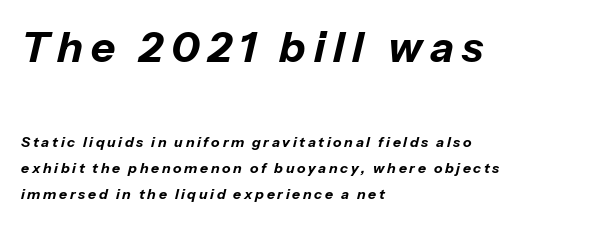
The image shows 42 px bold type, italic (leaning right); set left-aligned, line spacing 1.87x, not underlined; the first (top) block is 3.0x larger; low stroke contrast and a medium x-height.
